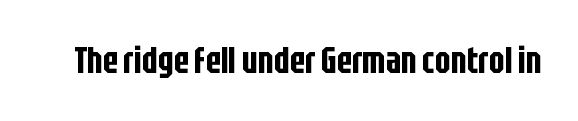
{"serif": "no", "italic": "no", "width": "condensed", "stroke_contrast": "low", "x_height": "large", "monospaced": "no", "underline": "no", "letter_spacing": "normal", "letter_spacing_em": 0.0, "glyph_px": 37}
